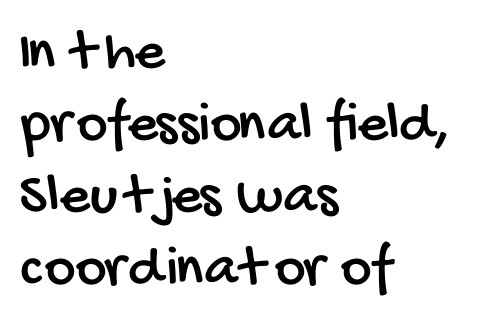
Letter spacing: default. Alignment: flush left. Glance below the letters and you will spot only blank space. Look at the bottom of the vertical strokes: they stop flat, with no serifs. Varying glyph widths throughout — classic text-font behaviour.
